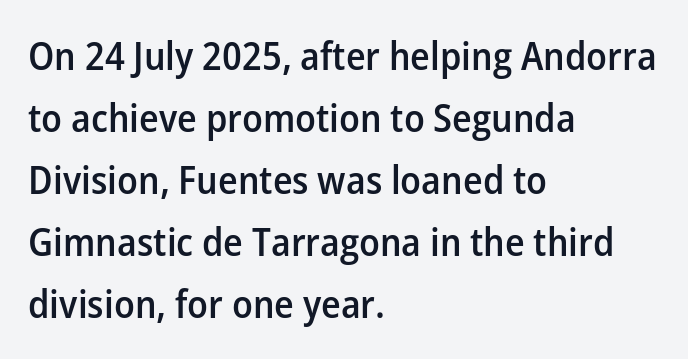
Tracking value appears to be zero — textbook default spacing. Underlining? Definitely not there. Style check: upright. Reading down the block, your eye returns to a fixed left position each line.
